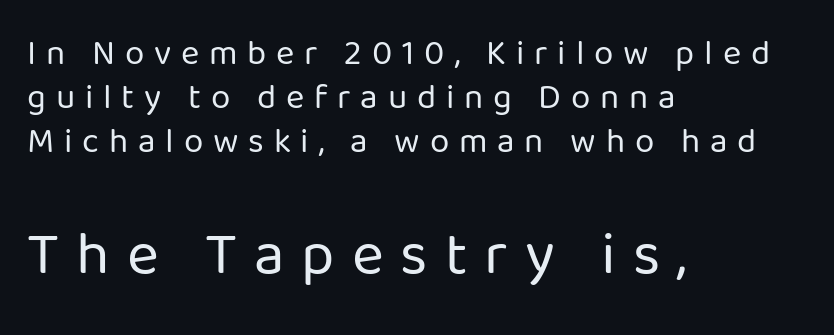
{"serif": "no", "italic": "no", "bold": "no", "weight": "regular", "width": "normal", "stroke_contrast": "low", "x_height": "medium", "monospaced": "no", "underline": "no", "align": "left", "line_spacing": "normal", "line_spacing_ratio": 1.26, "letter_spacing": "wide", "letter_spacing_em": 0.28, "larger_block": "second", "size_ratio": 1.74, "glyph_px": 61}
